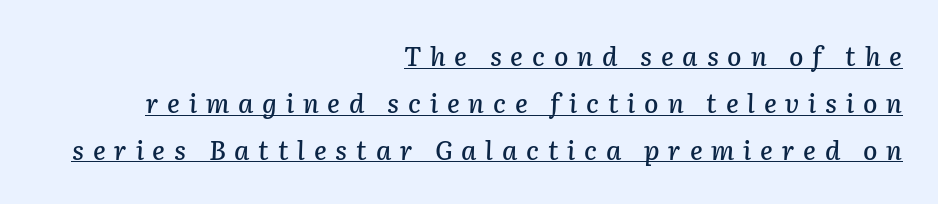
The image shows 26 px text type, italic (leaning right); set right-aligned, line spacing 1.8x, unusually wide letter spacing (+0.34 em), underlined.
